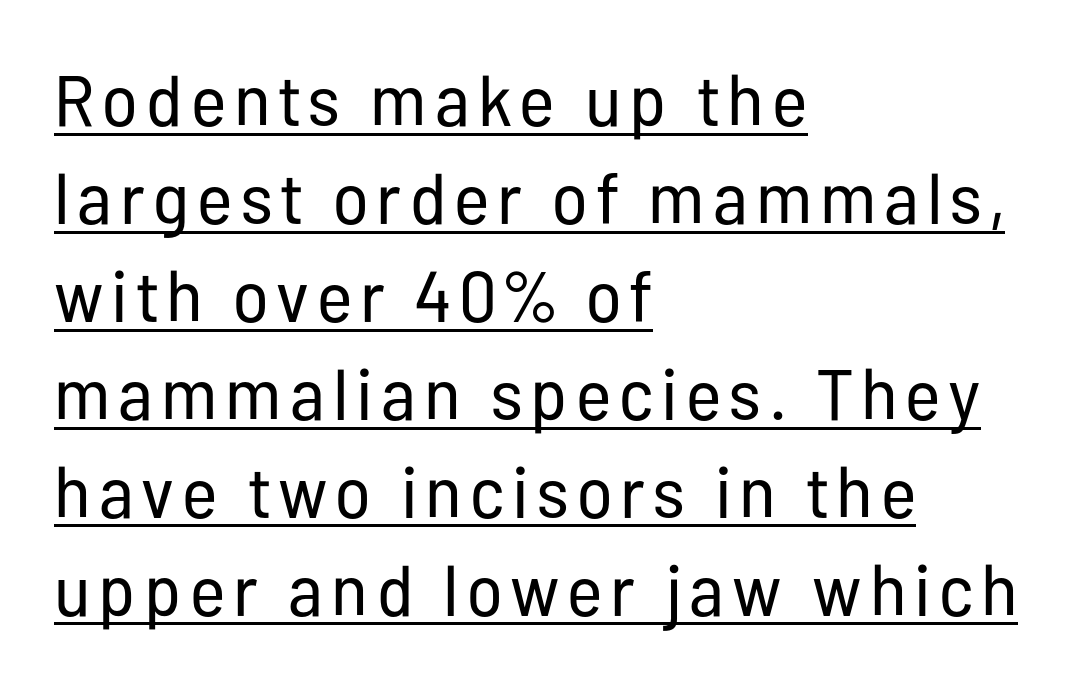
The image shows 72 px regular-weight, condensed sans-serif type, upright; set left-aligned, normal line spacing (1.36x), underlined; low stroke contrast and a medium x-height.
